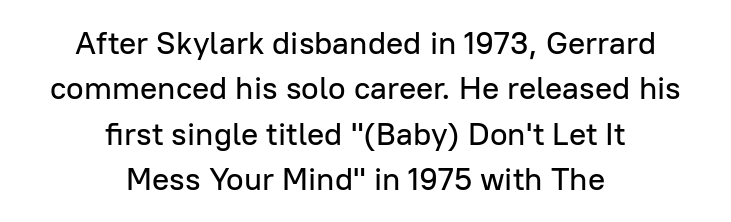
The lines sit at an ordinary, default distance from one another. The designer went with a sans here, leaving each stem footless. Decoration check: the copy has no underline. Nope, not italic — everything's standing straight.
